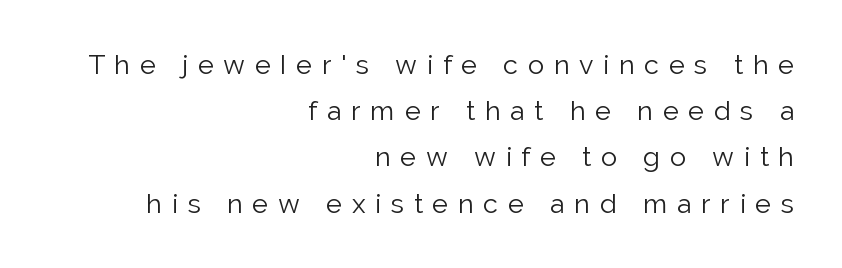
{"italic": "no", "bold": "no", "underline": "no", "align": "right", "line_spacing_ratio": 1.71, "letter_spacing": "wide", "letter_spacing_em": 0.36, "glyph_px": 27}
